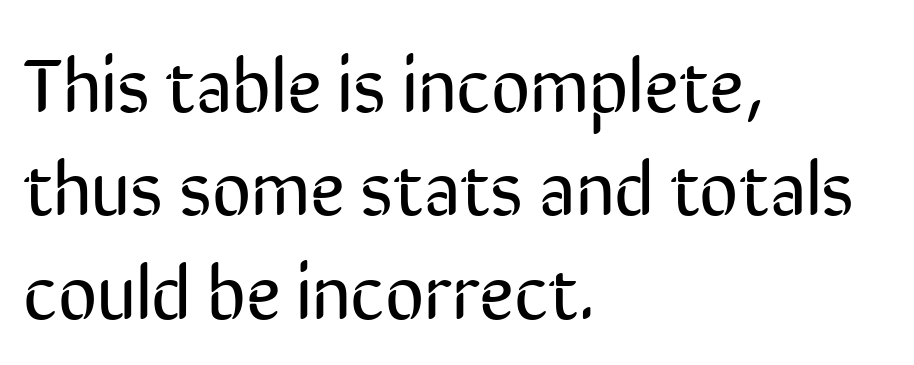
{"serif": "no", "italic": "no", "bold": "no", "weight": "regular", "width": "condensed", "stroke_contrast": "low", "x_height": "medium", "monospaced": "no", "underline": "no", "align": "left", "line_spacing": "normal", "line_spacing_ratio": 1.36, "letter_spacing": "normal", "letter_spacing_em": 0.0, "glyph_px": 76}
